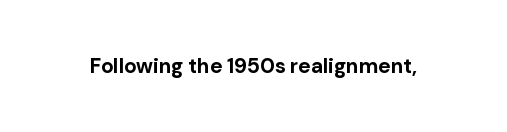
The letterforms sit shoulder to shoulder at normal distance. These lines were composed using upright roman letters. Check the space under the baseline: it is left empty. The sample has been set heavy, in full bold.
